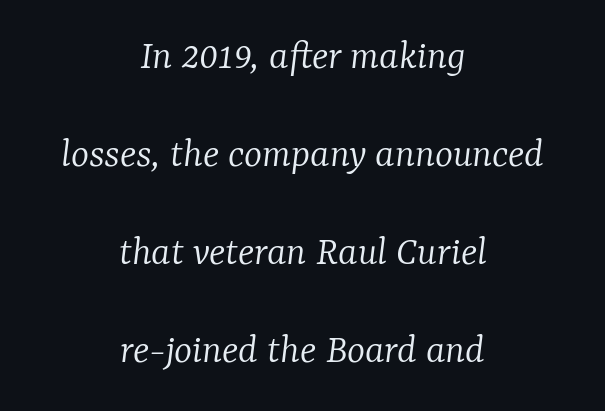
Glyph-to-glyph distance matches everyday printed text. The strip under each line holds only bare page. Stroke terminals: seriffed. Compared with typical paragraphs, the rows here are farther apart. Line starts and ends both wander, symmetrically.
